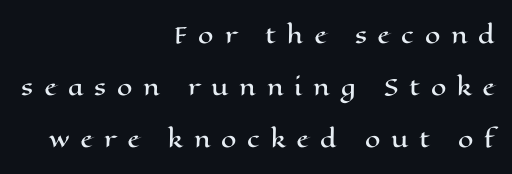
The glyphs are unaccompanied by any horizontal stroke below them. A flush-right, rag-left setting is used for this passage. The letters stand straight up with perfectly vertical stems. Here the glyphs are tracked loosely, breaking word shapes into spaced letters.
